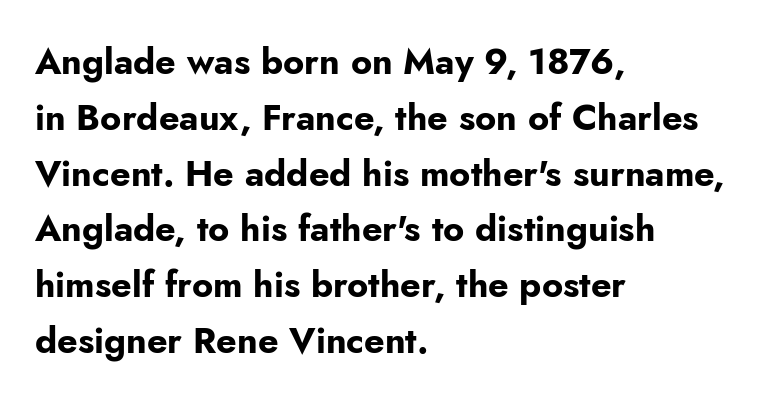
{"serif": "no", "italic": "no", "bold": "yes", "weight": "bold", "width": "normal", "stroke_contrast": "low", "x_height": "small", "monospaced": "no", "underline": "no", "align": "left", "line_spacing": "normal", "line_spacing_ratio": 1.55, "letter_spacing": "normal", "letter_spacing_em": 0.0, "glyph_px": 36}
